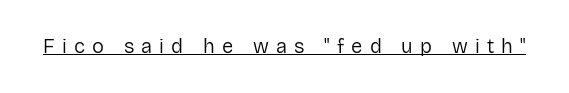
{"italic": "no", "bold": "no", "underline": "yes", "letter_spacing": "wide", "letter_spacing_em": 0.36, "glyph_px": 20}
